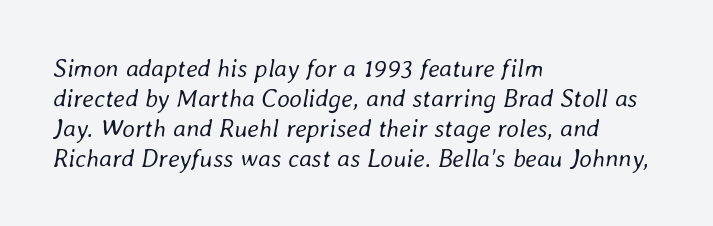
{"italic": "yes", "lean": "right", "slant_degrees": 8, "bold": "no", "underline": "no", "align": "left", "line_spacing_ratio": 1.2, "letter_spacing": "normal", "letter_spacing_em": 0.0, "glyph_px": 25}
